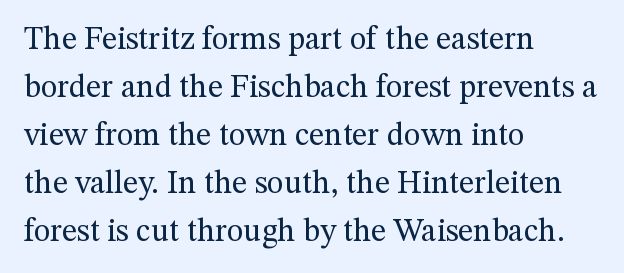
Q: Is the text bold? A: No.
Q: Is the text italic (slanted)? A: No, it is upright.
Q: Is the typeface a serif or a sans-serif typeface? A: Serif.
Q: Is the text underlined? A: No.
Q: How is the paragraph aligned? A: Left-aligned.
Q: Is the spacing between letters normal or unusually wide? A: Normal.
Q: Is the spacing between lines tight, normal or loose? A: Normal.
Q: Width (condensed, normal, or wide)? A: Normal.
Q: Stroke contrast? A: Medium.
Q: x-height? A: Medium.
Q: Monospaced? A: No.
